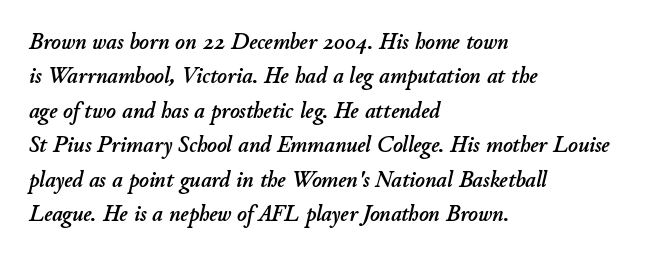
Look at the tracking — it's just the regular setting, nothing added. Italic? Definitely — the glyphs are oblique. Short and long lines alike share a common starting point at left. The passage shown is not underscored anywhere. The rendering uses a moderate line-height, typical for paragraphs.
